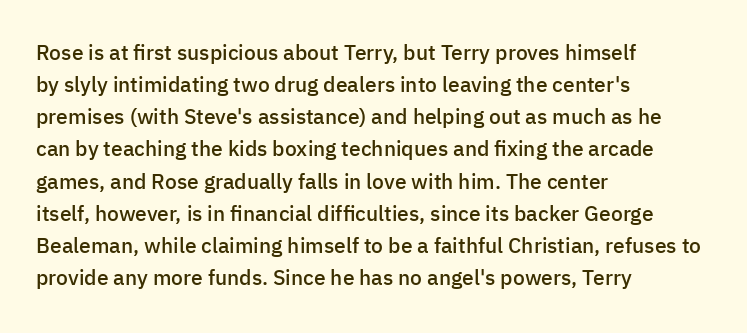
Q: Is the text bold? A: Semi-bold.
Q: Is the text italic (slanted)? A: No, it is upright.
Q: Is the text underlined? A: No.
Q: How is the paragraph aligned? A: Left-aligned.
Q: Is the spacing between letters normal or unusually wide? A: Normal.
Q: Is the spacing between lines tight, normal or loose? A: Normal.
